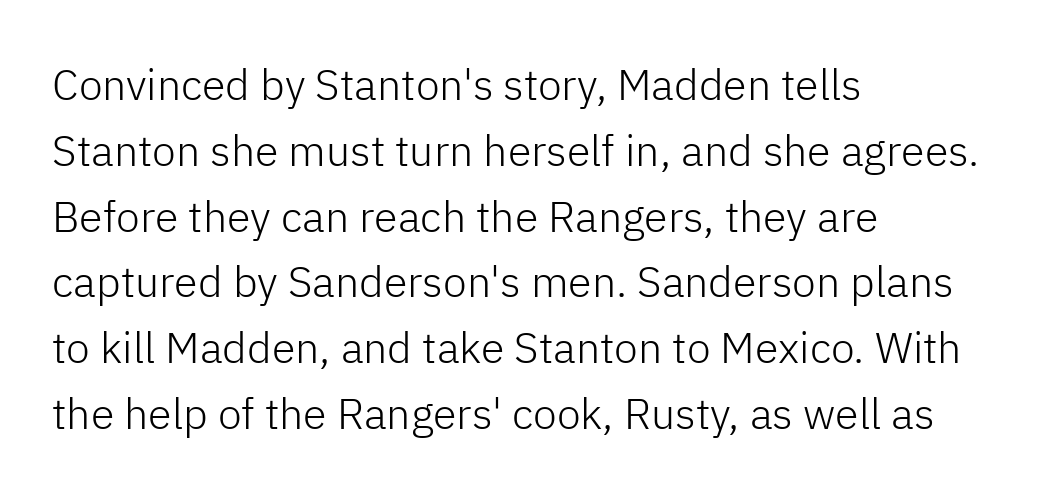
Q: Is the text bold? A: No.
Q: Is the text italic (slanted)? A: No, it is upright.
Q: Is the typeface a serif or a sans-serif typeface? A: Sans-serif.
Q: Is the text underlined? A: No.
Q: How is the paragraph aligned? A: Left-aligned.
Q: Is the spacing between letters normal or unusually wide? A: Normal.
Q: Is the spacing between lines tight, normal or loose? A: Normal.
Q: Width (condensed, normal, or wide)? A: Normal.
Q: Stroke contrast? A: Low.
Q: x-height? A: Medium.
Q: Monospaced? A: No.
